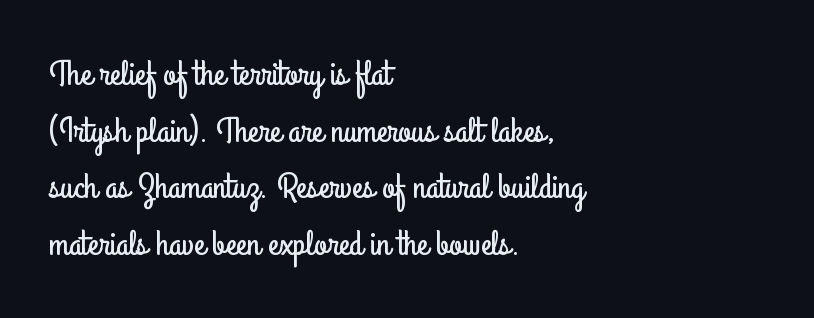
The designer went with a sans here, leaving each stem footless. Varying glyph widths throughout — classic text-font behaviour. Words appear dense and cohesive because spacing is normal.
